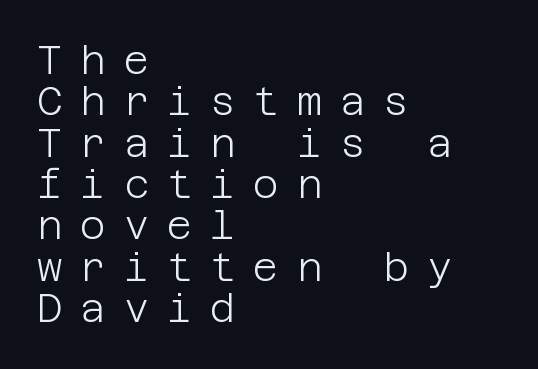
Q: Is the text bold? A: No.
Q: Is the text italic (slanted)? A: No, it is upright.
Q: Is the typeface a serif or a sans-serif typeface? A: Sans-serif.
Q: Is the text underlined? A: No.
Q: How is the paragraph aligned? A: Left-aligned.
Q: Is the spacing between letters normal or unusually wide? A: Unusually wide.
Q: Is the spacing between lines tight, normal or loose? A: Tight.
Q: Width (condensed, normal, or wide)? A: Normal.
Q: Stroke contrast? A: Low.
Q: x-height? A: Large.
